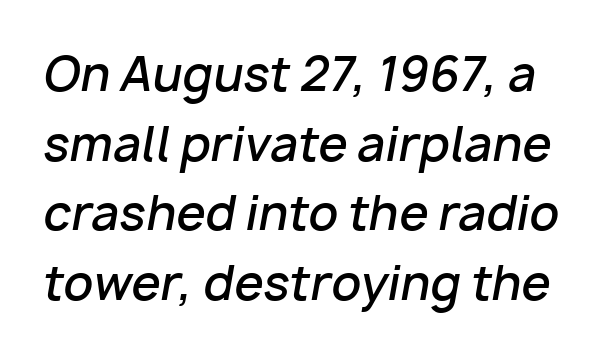
Q: Is the text bold? A: Semi-bold.
Q: Is the text italic (slanted)? A: Yes, it leans right by about 10 degrees.
Q: Is the text underlined? A: No.
Q: Is the spacing between letters normal or unusually wide? A: Normal.
Q: Is the spacing between lines tight, normal or loose? A: Normal.
Q: Width (condensed, normal, or wide)? A: Normal.
Q: Stroke contrast? A: Low.
Q: x-height? A: Medium.
Q: Monospaced? A: No.
